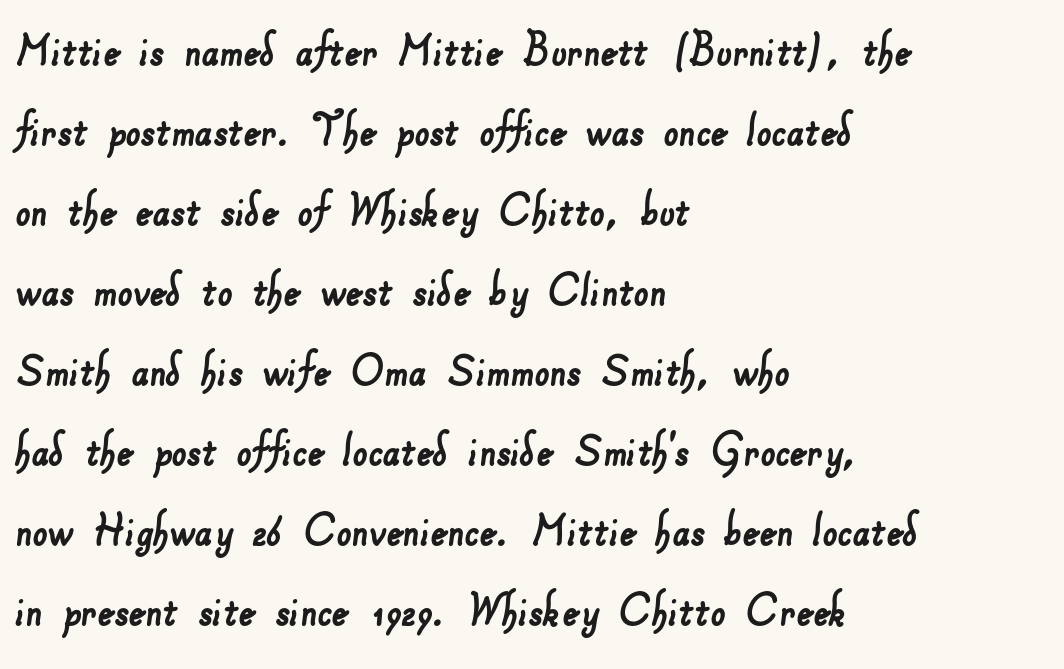
{"serif": "no", "width": "normal", "stroke_contrast": "low", "x_height": "small", "monospaced": "no", "underline": "no", "align": "left", "line_spacing": "normal", "line_spacing_ratio": 1.51, "letter_spacing": "normal", "letter_spacing_em": 0.0, "glyph_px": 53}
